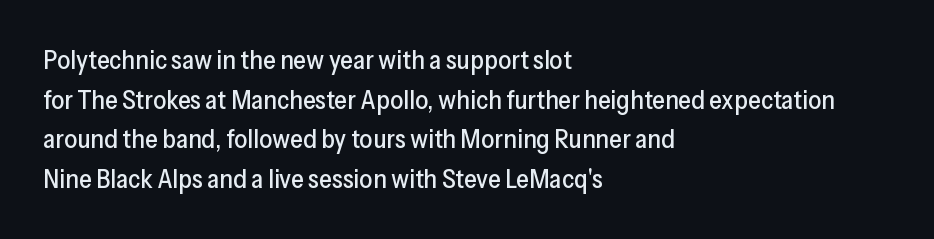
The image shows 26 px text type, upright; set left-aligned, normal line spacing (1.52x), normal letter spacing, not underlined.
